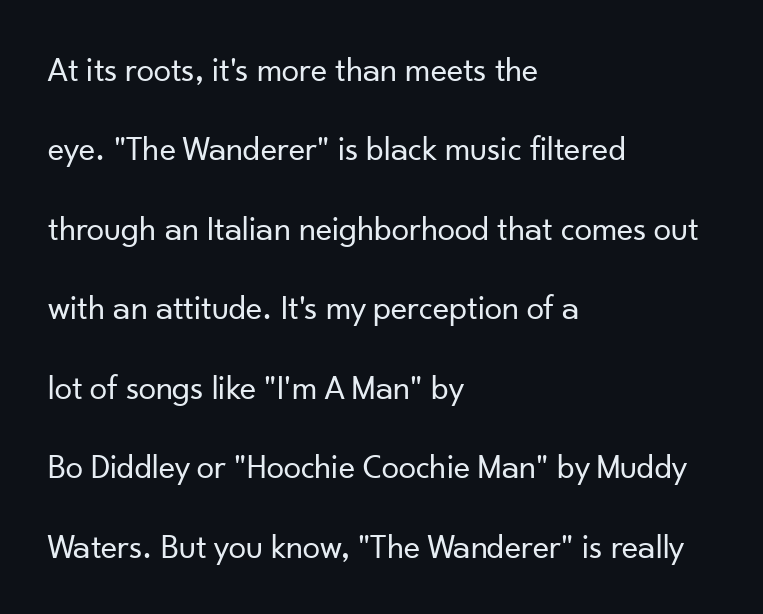
The image shows 35 px regular-weight sans-serif type, upright; set left-aligned, loose line spacing (2.27x), normal letter spacing, not underlined; low stroke contrast and a small x-height.
